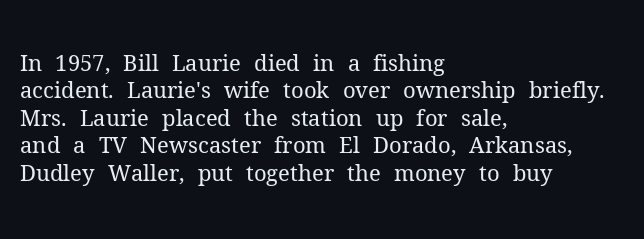
The image shows 22 px text type, upright; set left-aligned, normal line spacing (1.25x), normal letter spacing, not underlined.
